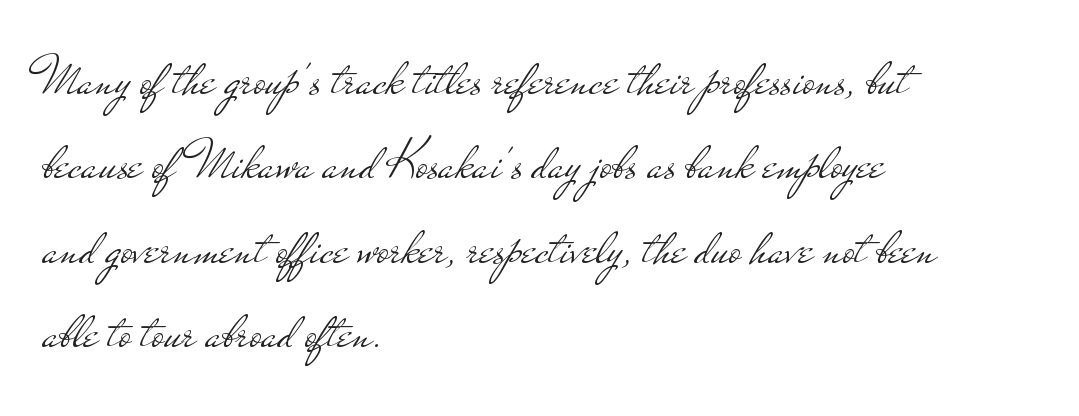
The image shows 57 px light, wide sans-serif type; set left-aligned, normal line spacing (1.48x), normal letter spacing, not underlined; low stroke contrast and a small x-height.
